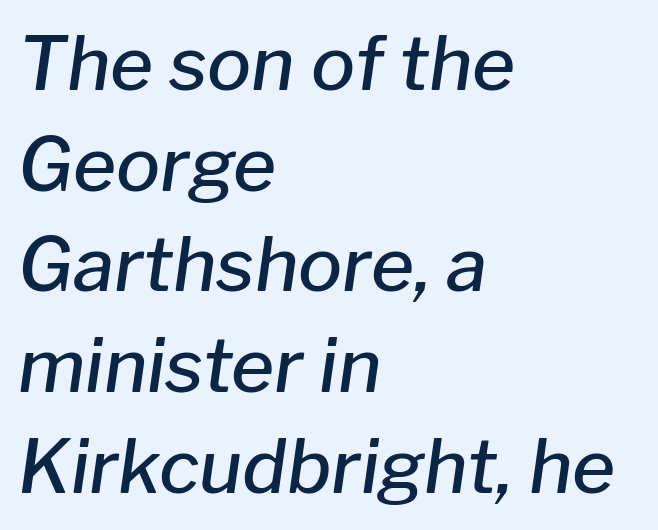
In terms of letterspacing, this is plain default setting. Alignment: flush left. The passage shown is typed in a proportional face where columns would drift. Baseline-to-baseline distance is the conventional proportion of letter height. The letters are slanted; this is an italic face. Unmarked baselines from the first word to the last.
